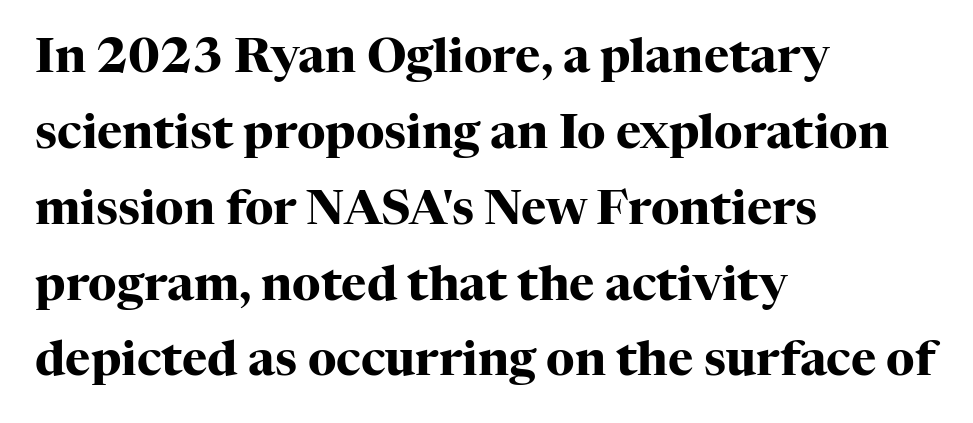
Visually the block forms a straight wall on the left and a jagged coastline on the right. Note the varied advance widths — an 'i' is clearly narrower than an 'm'. A typesetter would mark this as roman, not italic. Baseline-to-baseline distance is the conventional proportion of letter height. Letter spacing: default.
